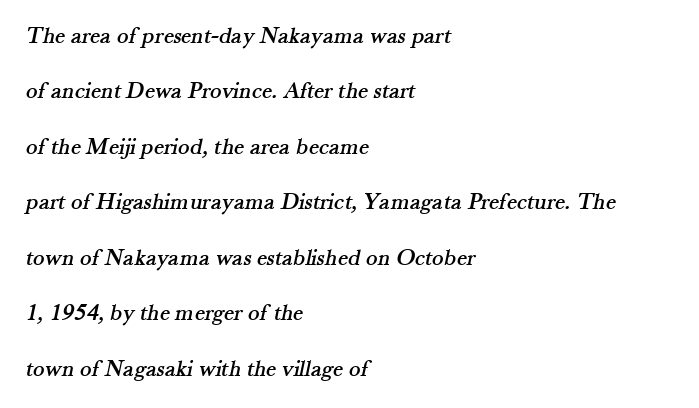
{"underline": "no", "align": "left", "line_spacing": "loose", "line_spacing_ratio": 2.31, "letter_spacing": "normal", "letter_spacing_em": 0.0, "glyph_px": 24}
